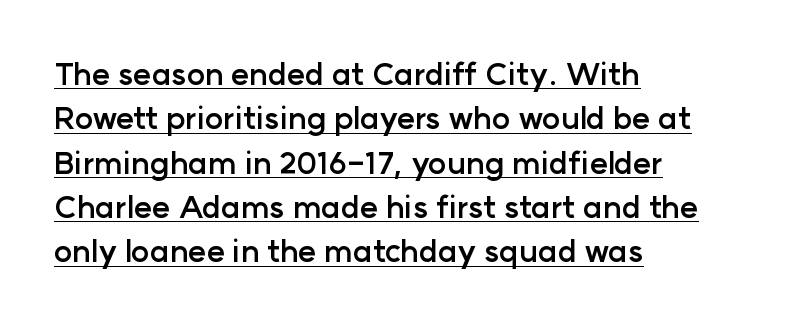
{"serif": "no", "italic": "no", "bold": "yes", "weight": "semibold", "width": "normal", "stroke_contrast": "low", "x_height": "medium", "monospaced": "no", "underline": "yes", "align": "left", "line_spacing": "normal", "line_spacing_ratio": 1.43, "letter_spacing": "normal", "letter_spacing_em": 0.0, "glyph_px": 31}
